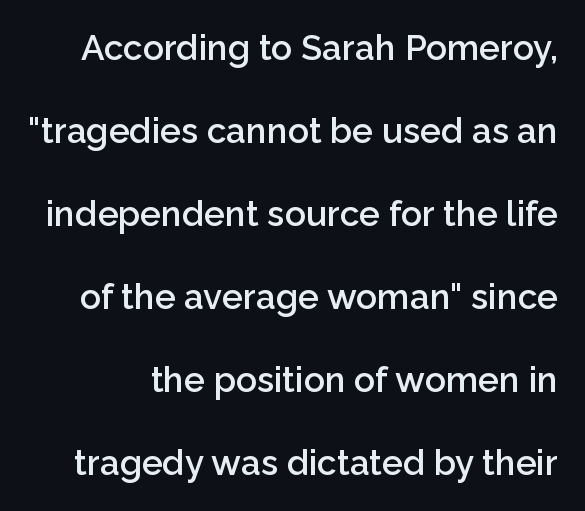
The leading is generous, giving the passage an open texture. The area under the type is left untouched. This is moderately heavy type, rendered in semibold. Nothing sits at the stroke ends, so this counts as sans-serif.
